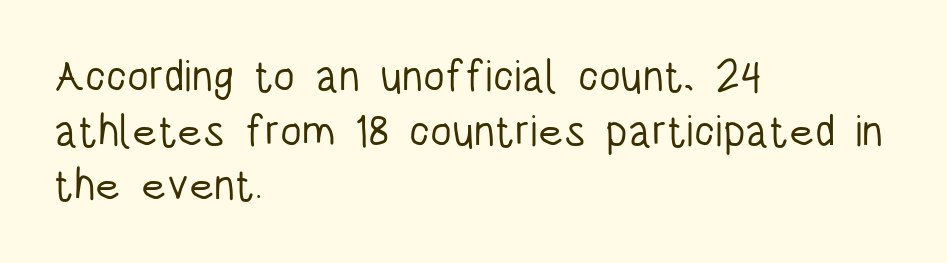
Q: Is the text bold? A: No.
Q: Is the text italic (slanted)? A: No, it is upright.
Q: Is the typeface a serif or a sans-serif typeface? A: Sans-serif.
Q: Is the text underlined? A: No.
Q: How is the paragraph aligned? A: Left-aligned.
Q: Is the spacing between letters normal or unusually wide? A: Normal.
Q: Width (condensed, normal, or wide)? A: Condensed.
Q: Stroke contrast? A: Low.
Q: x-height? A: Large.
Q: Monospaced? A: No.
